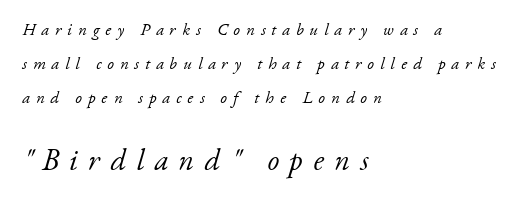
{"serif": "yes", "italic": "yes", "lean": "right", "slant_degrees": 17, "bold": "no", "weight": "light", "width": "normal", "stroke_contrast": "low", "x_height": "small", "monospaced": "no", "underline": "no", "align": "left", "line_spacing": "loose", "line_spacing_ratio": 2.0, "letter_spacing": "wide", "letter_spacing_em": 0.35, "larger_block": "second", "size_ratio": 1.76, "glyph_px": 30}
